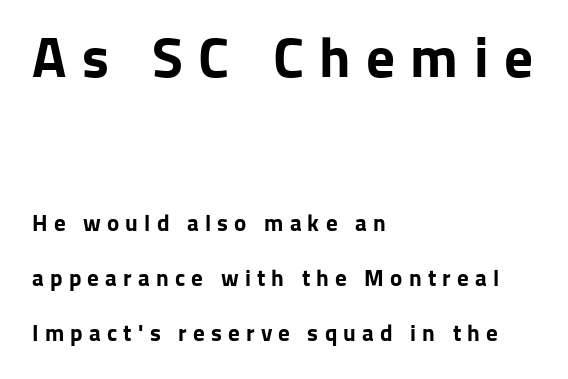
The image shows 57 px bold sans-serif type, upright; set left-aligned, loose line spacing (2.38x), unusually wide letter spacing (+0.27 em), not underlined; the first (top) block is 2.48x larger; low stroke contrast and a medium x-height.
